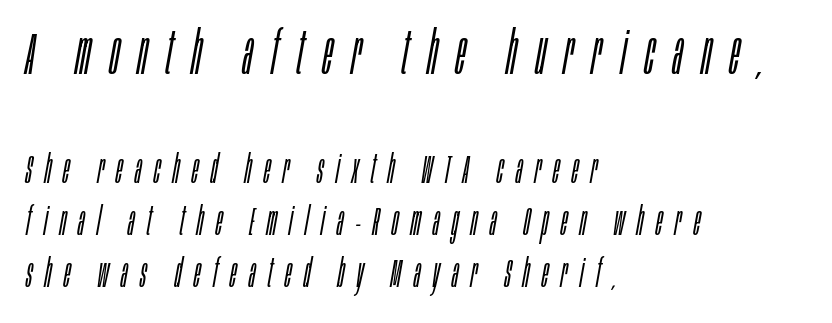
Q: Is the text bold? A: No.
Q: Is the text italic (slanted)? A: Yes, it leans right by about 10 degrees.
Q: Is the text underlined? A: No.
Q: How is the paragraph aligned? A: Left-aligned.
Q: Is the spacing between letters normal or unusually wide? A: Unusually wide.
Q: Is the spacing between lines tight, normal or loose? A: Normal.
Q: Which block of text is set in a larger size, the first (top) or the second (bottom)? A: The first (top) one.
Q: Width (condensed, normal, or wide)? A: Condensed.
Q: Stroke contrast? A: Low.
Q: x-height? A: Large.
Q: Monospaced? A: No.
